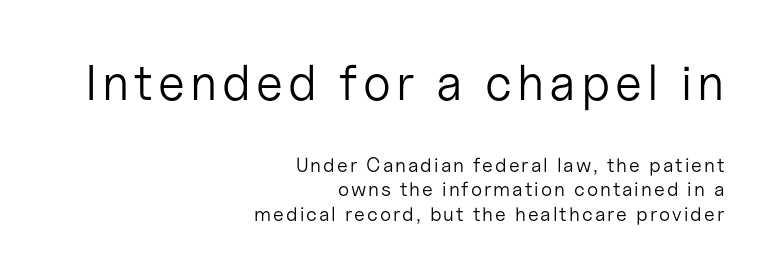
Q: Is the text bold? A: No.
Q: Is the text italic (slanted)? A: No, it is upright.
Q: Is the typeface a serif or a sans-serif typeface? A: Sans-serif.
Q: Is the text underlined? A: No.
Q: How is the paragraph aligned? A: Right-aligned.
Q: Which block of text is set in a larger size, the first (top) or the second (bottom)? A: The first (top) one.
Q: Width (condensed, normal, or wide)? A: Normal.
Q: Stroke contrast? A: Low.
Q: x-height? A: Medium.
Q: Monospaced? A: No.
